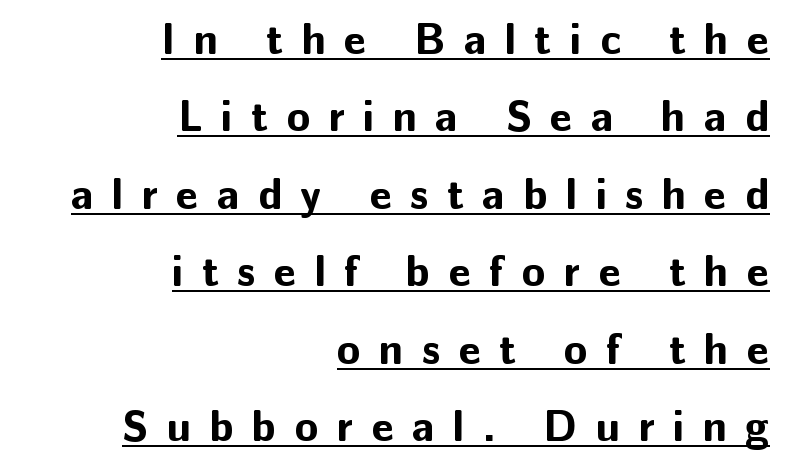
{"serif": "no", "italic": "no", "bold": "yes", "weight": "bold", "width": "normal", "stroke_contrast": "low", "x_height": "medium", "monospaced": "no", "underline": "yes", "align": "right", "line_spacing_ratio": 1.8, "letter_spacing": "wide", "letter_spacing_em": 0.43, "glyph_px": 43}
